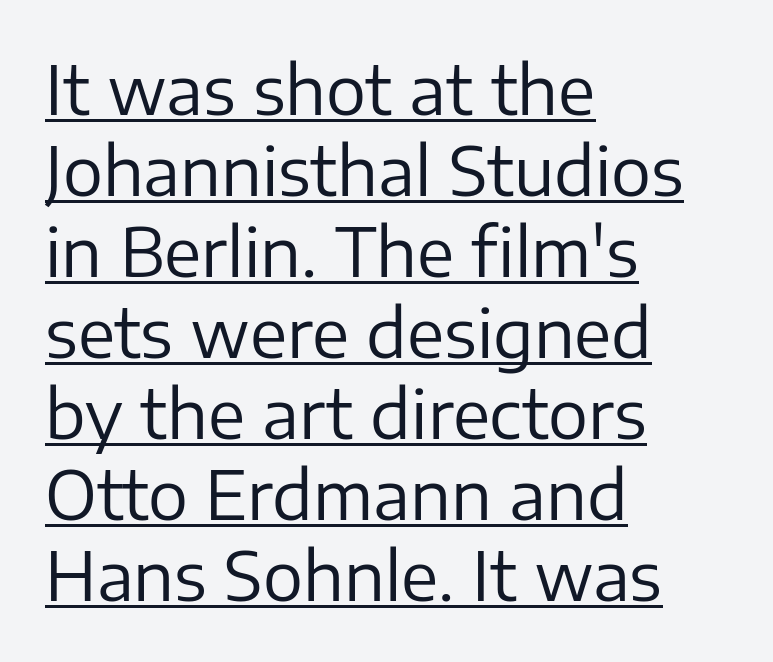
{"serif": "no", "italic": "no", "bold": "no", "weight": "regular", "width": "normal", "stroke_contrast": "low", "x_height": "medium", "monospaced": "no", "underline": "yes", "align": "left", "line_spacing_ratio": 1.21, "letter_spacing": "normal", "letter_spacing_em": 0.0, "glyph_px": 67}
